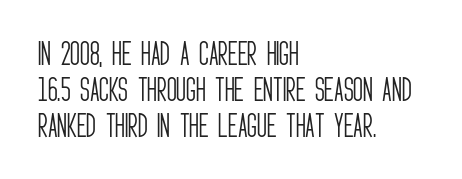
Q: Is the text bold? A: No.
Q: Is the text italic (slanted)? A: No, it is upright.
Q: Is the text underlined? A: No.
Q: How is the paragraph aligned? A: Left-aligned.
Q: Is the spacing between letters normal or unusually wide? A: Normal.
Q: Is the spacing between lines tight, normal or loose? A: Normal.
